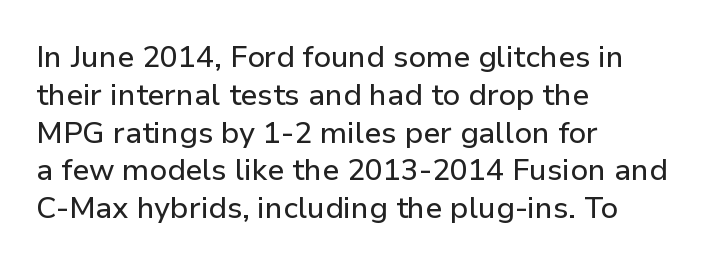
{"serif": "no", "italic": "no", "width": "normal", "stroke_contrast": "low", "x_height": "medium", "monospaced": "no", "underline": "no", "align": "left", "line_spacing": "normal", "line_spacing_ratio": 1.26, "letter_spacing": "normal", "letter_spacing_em": 0.0, "glyph_px": 30}
